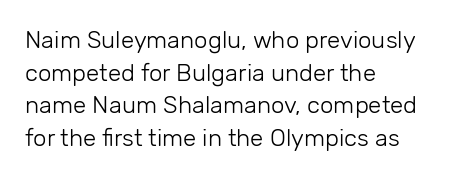
Q: Is the text bold? A: No.
Q: Is the text italic (slanted)? A: No, it is upright.
Q: Is the text underlined? A: No.
Q: How is the paragraph aligned? A: Left-aligned.
Q: Is the spacing between letters normal or unusually wide? A: Normal.
Q: Is the spacing between lines tight, normal or loose? A: Normal.
